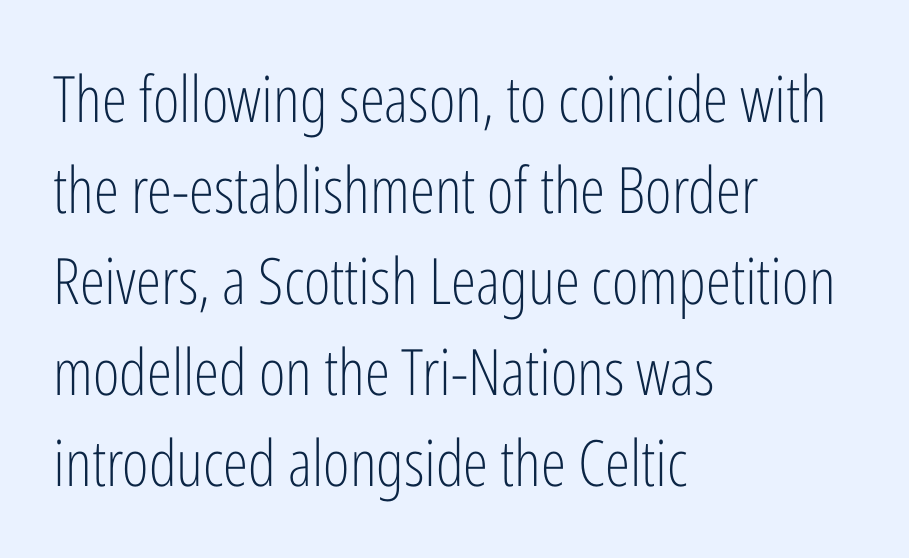
The type family on display is of the sans-serif kind. Letters rest on an invisible, unmarked baseline. The specimen reads as upright at a glance. The face looks like a standard text weight, possibly lighter. Line beginnings align vertically; line endings do not.
